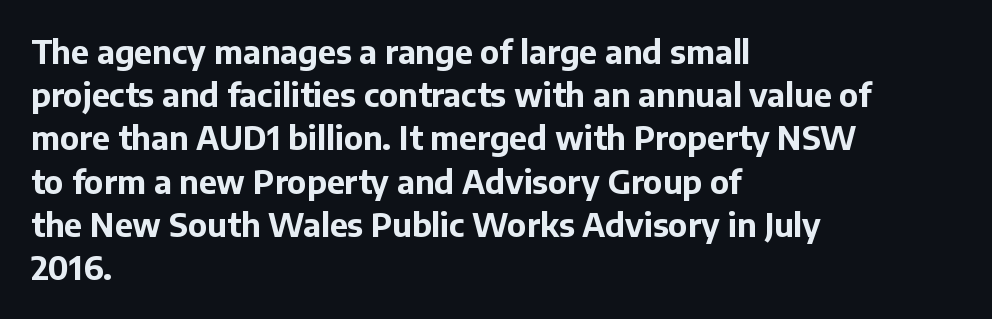
Letter spacing: default. One-word summary of the alignment: left. Heavy-handed strokes throughout: this text is bold. Decoration check: the copy has no underline. Characters remain perfectly vertical along every line. The passage shown stacks its lines at a standard gap.
